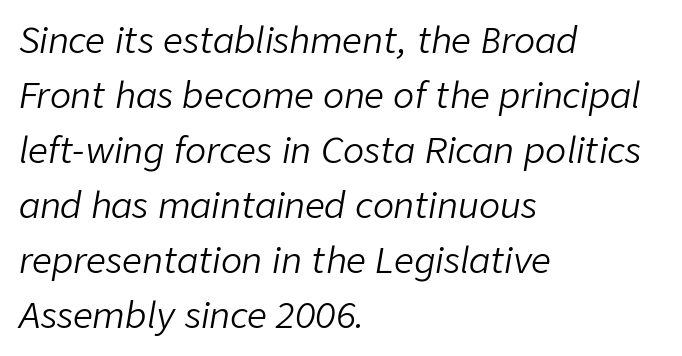
The image shows 35 px light type, italic (leaning right); set left-aligned, normal line spacing (1.57x), normal letter spacing, not underlined; low stroke contrast and a medium x-height.
